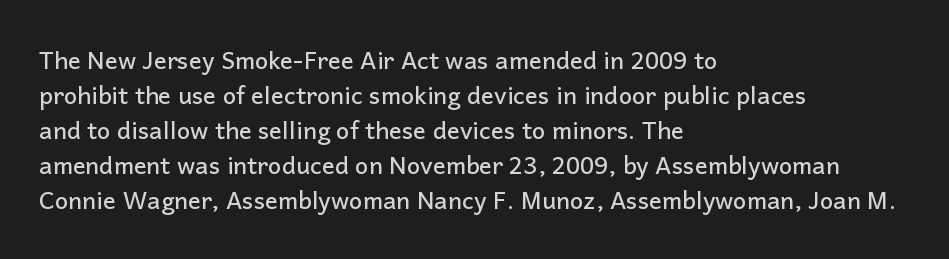
Q: Is the text italic (slanted)? A: No, it is upright.
Q: Is the text underlined? A: No.
Q: How is the paragraph aligned? A: Left-aligned.
Q: Is the spacing between letters normal or unusually wide? A: Normal.
Q: Is the spacing between lines tight, normal or loose? A: Normal.
